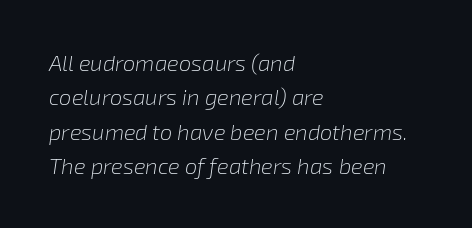
Quick note: underline off. If you measured baseline to baseline, you'd find a middling distance. The letters look calm and open, with moderate or lighter stems. The lettering tilts uniformly, giving the passage an italic look. Compared with a centered layout, this one pins lines to the left instead. Nothing unusual about the tracking: characters are spaced as the font intends.
